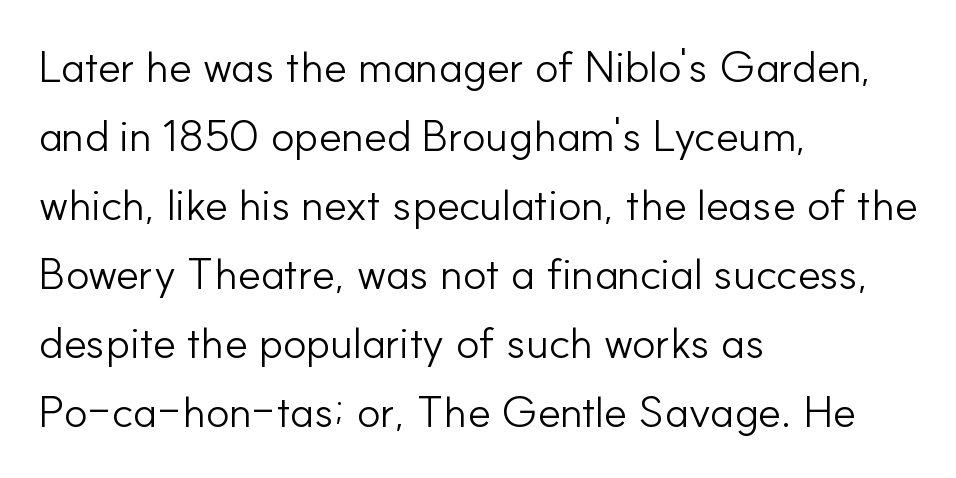
{"serif": "no", "italic": "no", "bold": "no", "weight": "light", "width": "normal", "stroke_contrast": "low", "x_height": "small", "monospaced": "no", "underline": "no", "align": "left", "line_spacing": "normal", "line_spacing_ratio": 1.57, "letter_spacing": "normal", "letter_spacing_em": 0.0, "glyph_px": 44}
